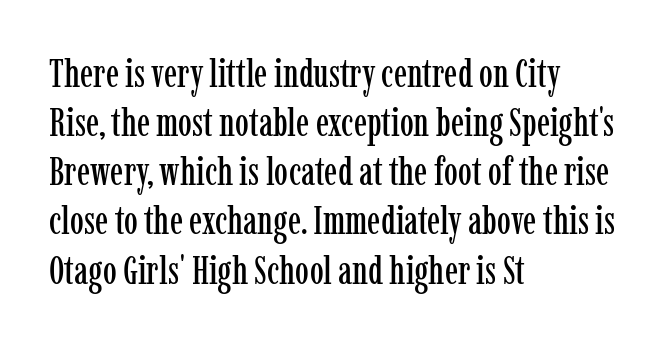
The image shows 39 px condensed serif type, upright; set left-aligned, normal line spacing (1.26x), normal letter spacing, not underlined; low stroke contrast and a medium x-height.
